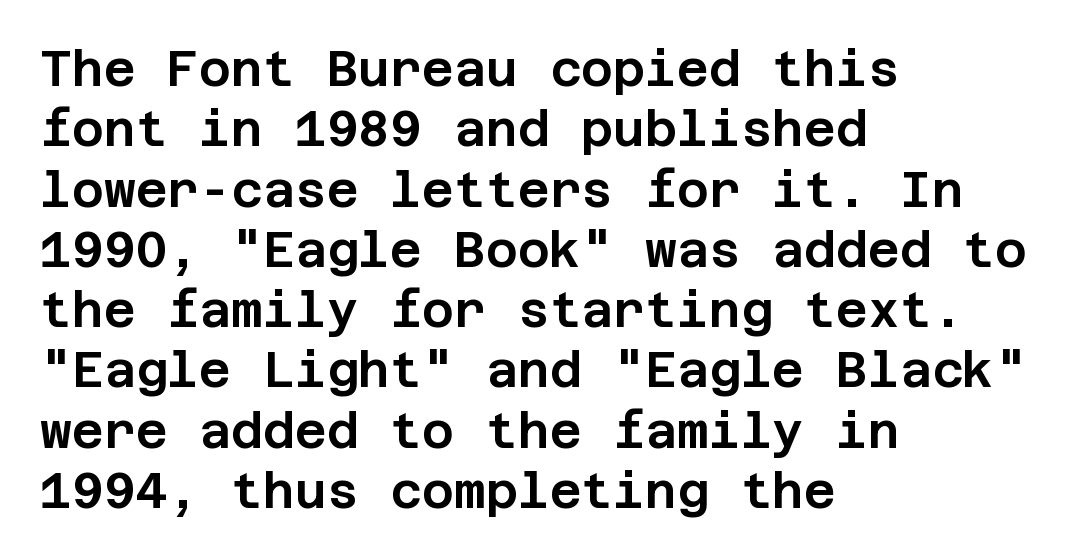
{"serif": "no", "italic": "no", "width": "normal", "stroke_contrast": "low", "x_height": "large", "underline": "no", "align": "left", "line_spacing_ratio": 1.23, "letter_spacing": "normal", "letter_spacing_em": 0.0, "glyph_px": 49}
